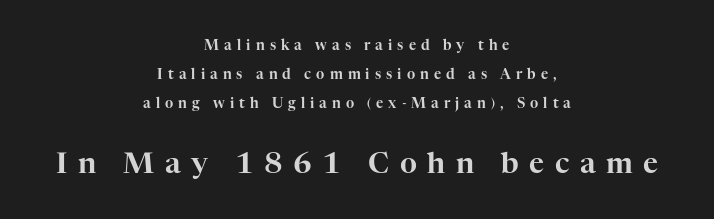
Does the leading feel generous? Absolutely, it's lavish. A serif font was chosen for this passage. The passage shown is typed in a proportional face where columns would drift. Loose tracking; the words dissolve into strings of separated letters. Only glyphs here, with clear space below each row.
